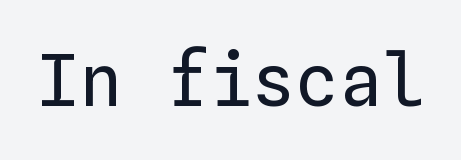
The image shows 72 px regular-weight type, upright, monospaced; set normal letter spacing, not underlined; low stroke contrast and a medium x-height.
